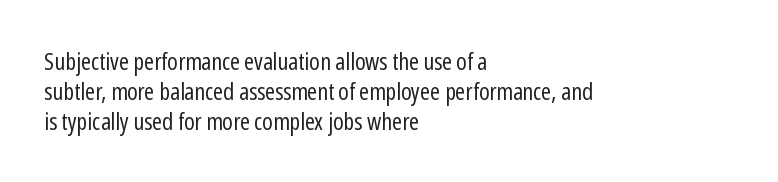
If you drew a line through each stem, it would be perfectly vertical. Tracking value appears to be zero — textbook default spacing. The rag falls on the right side of this text block. The face looks like a standard text weight, possibly lighter. The string is rendered with underlining switched off.
